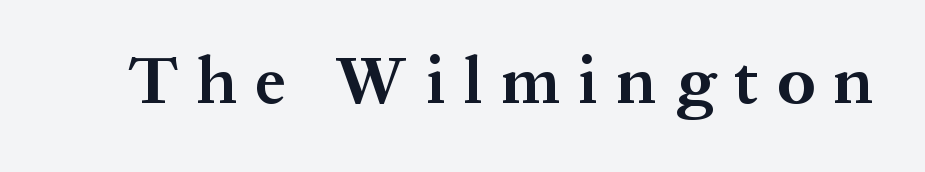
Q: Is the text bold? A: Yes.
Q: Is the text italic (slanted)? A: No, it is upright.
Q: Is the typeface a serif or a sans-serif typeface? A: Serif.
Q: Is the text underlined? A: No.
Q: Is the spacing between letters normal or unusually wide? A: Unusually wide.
Q: Width (condensed, normal, or wide)? A: Normal.
Q: Stroke contrast? A: Medium.
Q: x-height? A: Medium.
Q: Monospaced? A: No.
